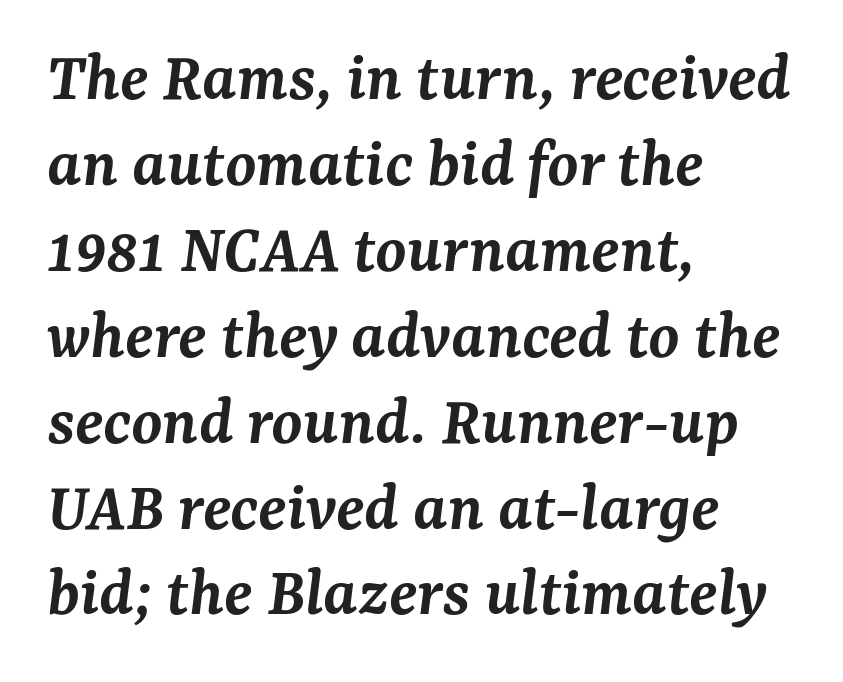
Q: Is the text bold? A: Semi-bold.
Q: Is the text italic (slanted)? A: Yes, it leans right by about 7 degrees.
Q: Is the typeface a serif or a sans-serif typeface? A: Serif.
Q: Is the text underlined? A: No.
Q: How is the paragraph aligned? A: Left-aligned.
Q: Is the spacing between letters normal or unusually wide? A: Normal.
Q: Width (condensed, normal, or wide)? A: Normal.
Q: Stroke contrast? A: Medium.
Q: x-height? A: Medium.
Q: Monospaced? A: No.
